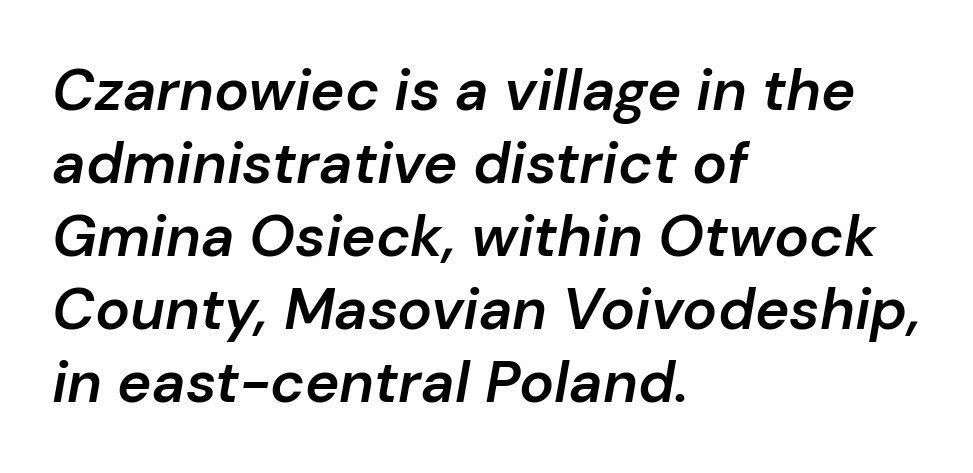
Proportional: the letters do not fall into vertical columns. Posture: slanted. You could call the tracking neutral — neither tight nor loose. Alignment: flush left.
